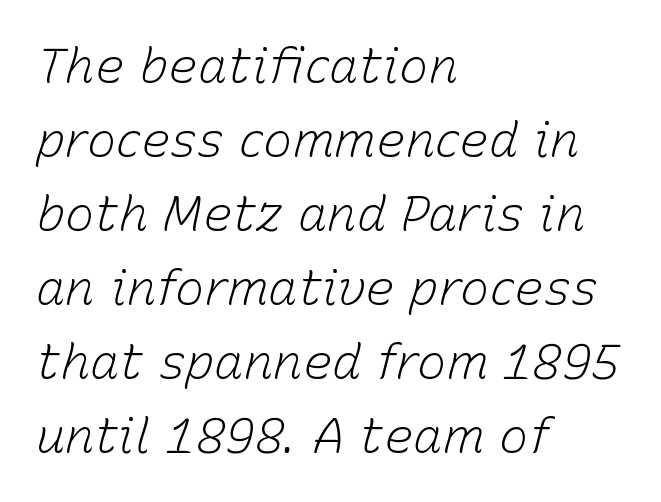
You could not count columns in this text — the font is proportionally spaced. Descenders hang freely into open space. This rendering uses left alignment, leaving the right contour irregular. The characters are drawn with everyday or finer stroke widths. The leading is moderate, giving the passage an even texture.
